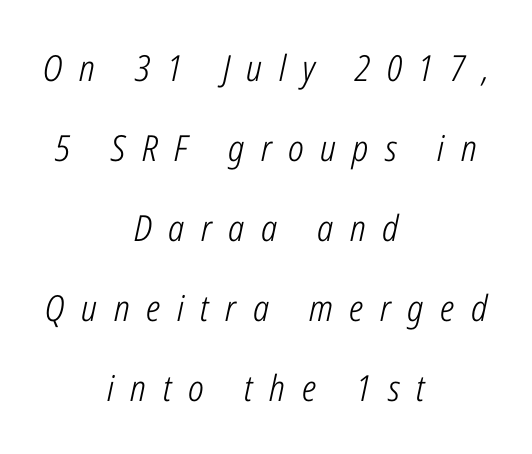
Leading is clearly above the norm, producing a sparse column. The rag falls on both sides of this text block equally. The whole block is typeset with a tilt. The rendering uses natural spacing where letterforms have individual widths. Descenders hang freely into open space. Stems and bowls with no extra thickness — not bold.
